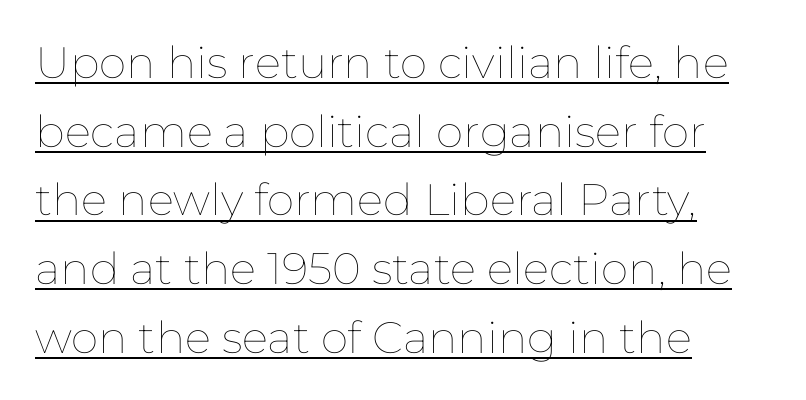
{"italic": "no", "bold": "no", "weight": "thin", "width": "normal", "stroke_contrast": "low", "x_height": "medium", "monospaced": "no", "underline": "yes", "align": "left", "line_spacing": "normal", "line_spacing_ratio": 1.56, "letter_spacing": "normal", "letter_spacing_em": 0.0, "glyph_px": 44}
